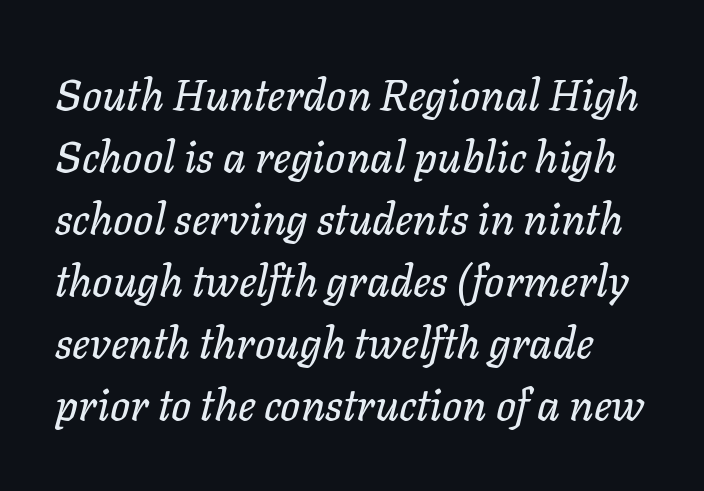
Horizontal bands of white between lines are of average thickness. This rendering leaves character spacing at its baseline value. In terms of posture, this sample is oblique. Has an underline been added? It has not.
